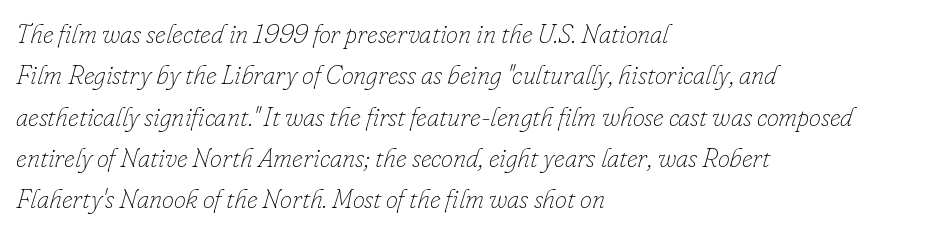
{"italic": "yes", "lean": "right", "slant_degrees": 16, "bold": "no", "underline": "no", "align": "left", "line_spacing": "normal", "line_spacing_ratio": 1.53, "letter_spacing": "normal", "letter_spacing_em": 0.0, "glyph_px": 27}
